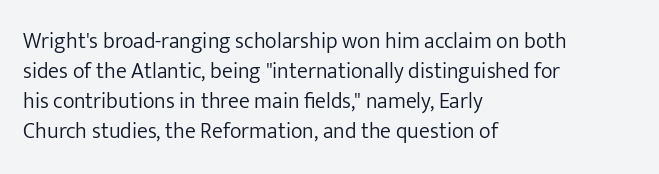
The letterforms sit shoulder to shoulder at normal distance. The space directly below the letters is spotless. Counters stay open thanks to moderate or lighter strokes. The vertical gap from one line to the next is medium. Ascenders rise straight up at ninety degrees. The ragged edge is on the right, which tells us the setting is flush left.
